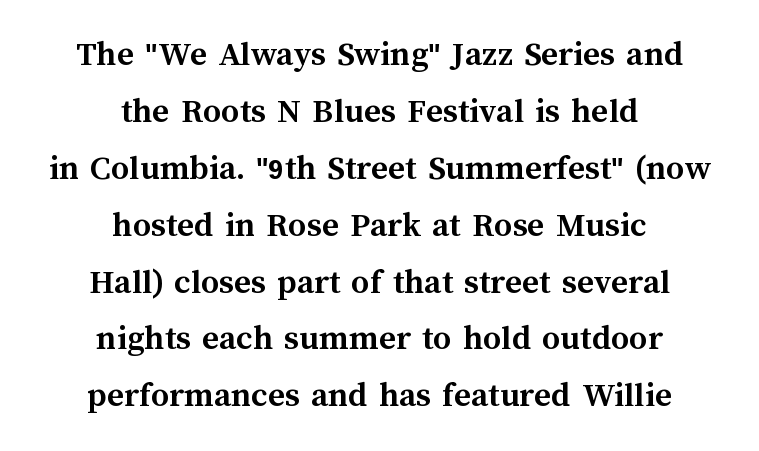
Q: Is the text bold? A: Yes.
Q: Is the text italic (slanted)? A: No, it is upright.
Q: Is the text underlined? A: No.
Q: How is the paragraph aligned? A: Centered.
Q: Is the spacing between letters normal or unusually wide? A: Normal.
Q: Is the spacing between lines tight, normal or loose? A: Normal.
Q: Width (condensed, normal, or wide)? A: Normal.
Q: Stroke contrast? A: Medium.
Q: x-height? A: Medium.
Q: Monospaced? A: No.
